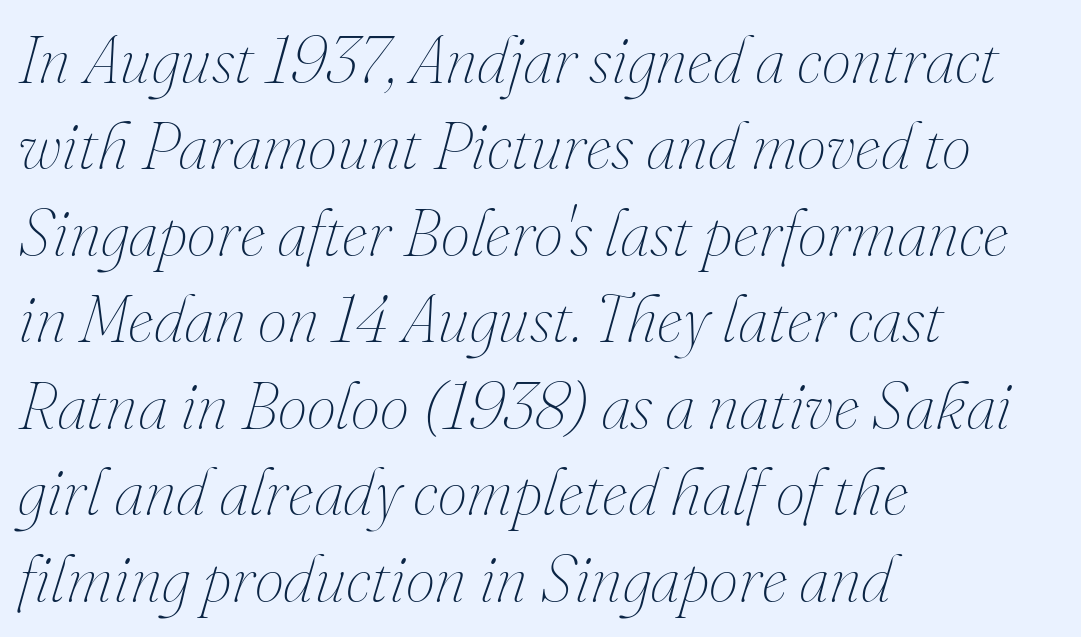
Q: Is the text bold? A: No.
Q: Is the text italic (slanted)? A: Yes, it leans right by about 16 degrees.
Q: Is the text underlined? A: No.
Q: How is the paragraph aligned? A: Left-aligned.
Q: Is the spacing between letters normal or unusually wide? A: Normal.
Q: Is the spacing between lines tight, normal or loose? A: Normal.
Q: Width (condensed, normal, or wide)? A: Normal.
Q: Stroke contrast? A: Medium.
Q: x-height? A: Small.
Q: Monospaced? A: No.
